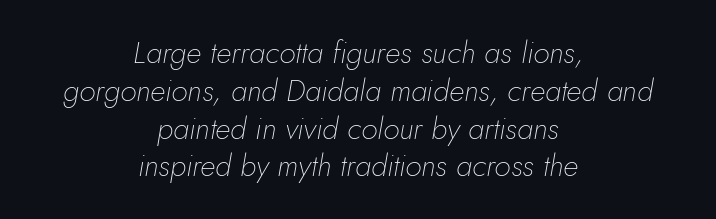
The image shows 30 px thin type, italic (leaning right); set centered, normal line spacing (1.26x), normal letter spacing, not underlined; low stroke contrast and a small x-height.
